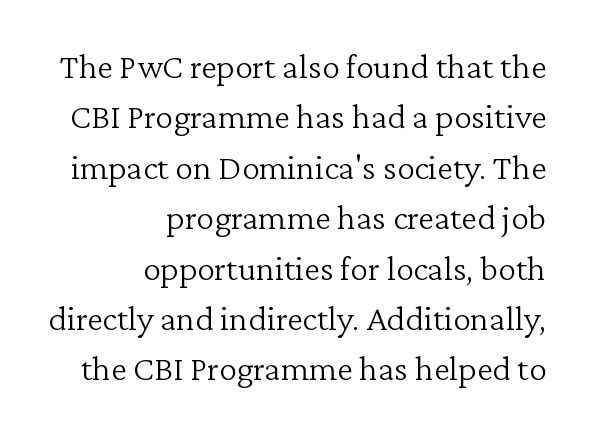
Letters rest on an invisible, unmarked baseline. Caption: face not bold, strokes unweighted. Observe the ordinary spacing: letters are neighbours, not strangers. In terms of leading, this rendering sits right in the middle.
